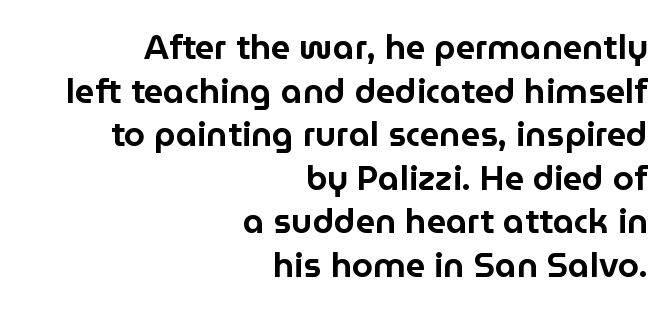
The rendering uses natural spacing where letterforms have individual widths. Serif or sans? Sans — the stroke terminals are bare. The paragraph shown leans on its right margin. Italic? Not at all — the glyphs are vertical. Summary of vertical rhythm: regular, with standard interline spacing.
